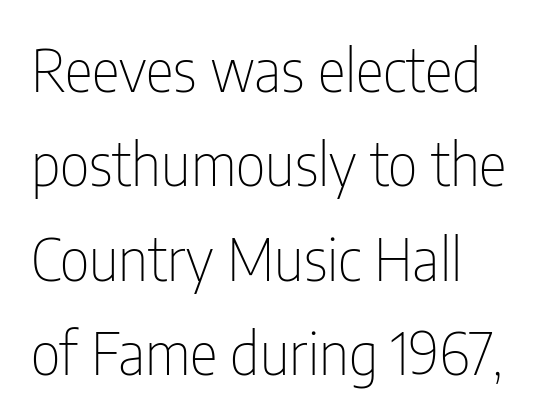
Q: Is the text bold? A: No.
Q: Is the text italic (slanted)? A: No, it is upright.
Q: Is the typeface a serif or a sans-serif typeface? A: Sans-serif.
Q: Is the text underlined? A: No.
Q: Is the spacing between letters normal or unusually wide? A: Normal.
Q: Is the spacing between lines tight, normal or loose? A: Normal.
Q: Width (condensed, normal, or wide)? A: Condensed.
Q: Stroke contrast? A: Low.
Q: x-height? A: Medium.
Q: Monospaced? A: No.
